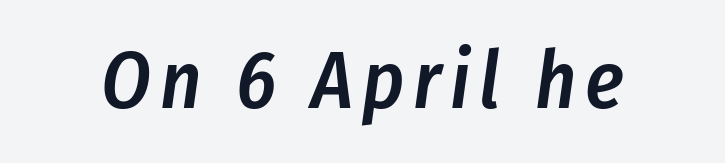
The image shows 80 px semibold, condensed type, italic (leaning right); set not underlined; low stroke contrast and a medium x-height.
